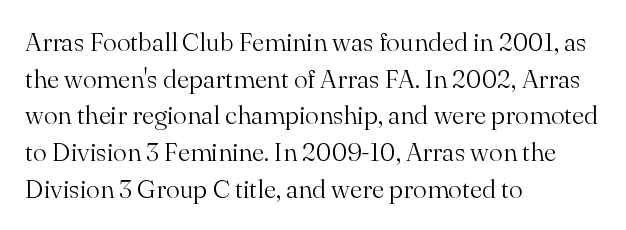
{"italic": "no", "bold": "no", "underline": "no", "align": "left", "line_spacing": "normal", "line_spacing_ratio": 1.41, "letter_spacing": "normal", "letter_spacing_em": 0.0, "glyph_px": 26}
